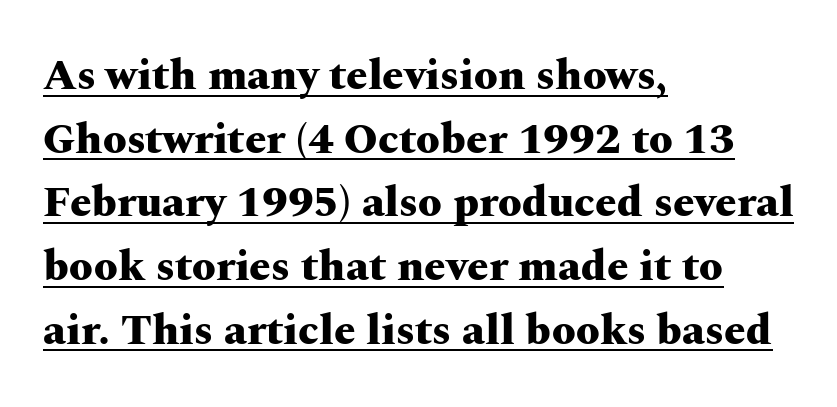
{"serif": "yes", "italic": "no", "bold": "yes", "weight": "heavy", "width": "wide", "stroke_contrast": "medium", "x_height": "medium", "monospaced": "no", "underline": "yes", "align": "left", "line_spacing": "normal", "line_spacing_ratio": 1.48, "letter_spacing": "normal", "letter_spacing_em": 0.0, "glyph_px": 43}
